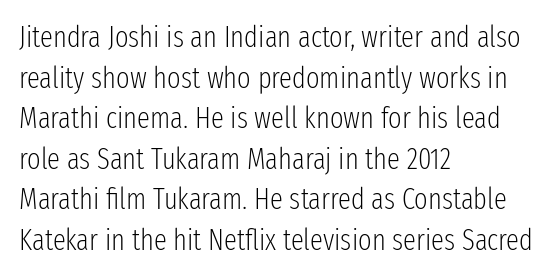
This sample is left-justified, so line endings fall wherever the words run out. On a weight scale, this lands at 450 or below. A typesetter would call this proportional, since set widths differ per character. The lettering holds an erect, upright posture throughout.
